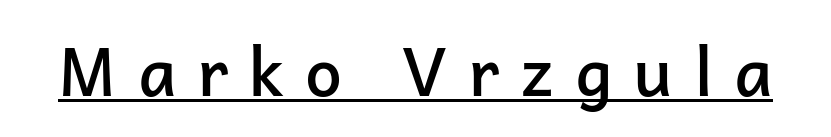
You could not count columns in this text — the font is proportionally spaced. Underlined type. To sum up the face: it is a sans, with no serifs. Strokes here are thickened, but only to semibold level. Posture: upright roman. Spacing between characters has been opened up far beyond the box default.
